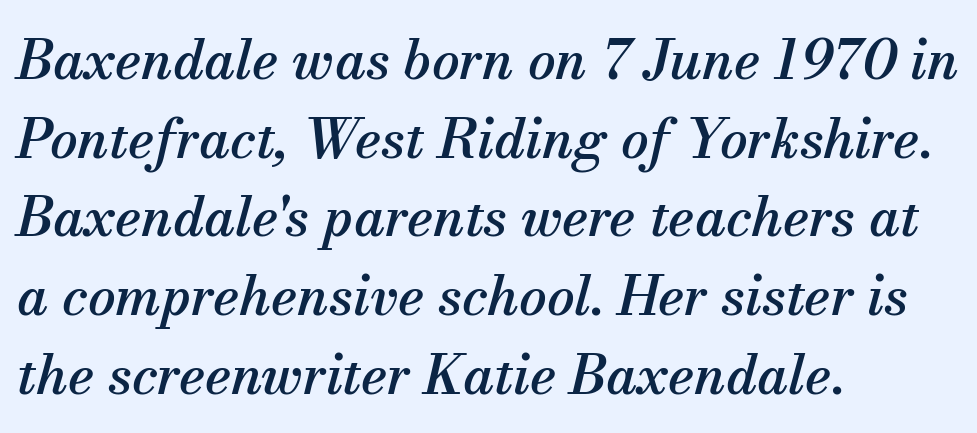
The image shows 55 px serif type, italic (leaning right); set left-aligned, normal line spacing (1.43x), normal letter spacing, not underlined; medium stroke contrast and a small x-height.
